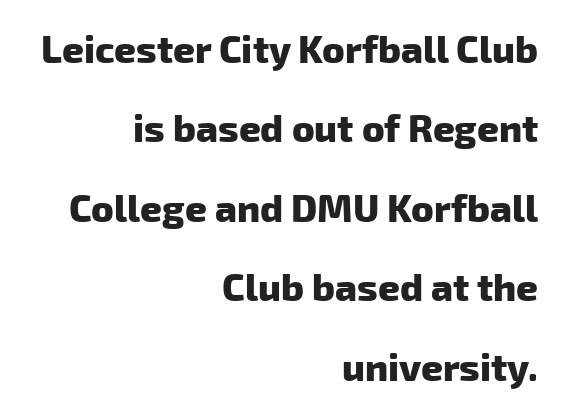
Note the varied advance widths — an 'i' is clearly narrower than an 'm'. Notice how the passage keeps a crisp vertical edge on the right only. The letterforms sit shoulder to shoulder at normal distance. Summary of vertical rhythm: relaxed, with wide interline spacing. In terms of weight, the rendering is a true, heavy bold. Stroke terminals: plain, sans-serif.
